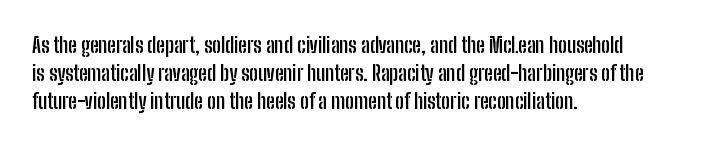
The image shows 21 px bold type, upright; set left-aligned, normal line spacing (1.33x), normal letter spacing, not underlined.
